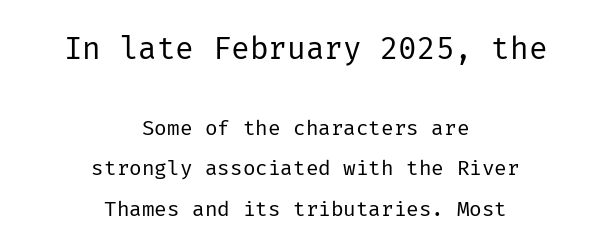
Q: Is the text bold? A: No.
Q: Is the text italic (slanted)? A: No, it is upright.
Q: Is the typeface a serif or a sans-serif typeface? A: Sans-serif.
Q: Is the text underlined? A: No.
Q: How is the paragraph aligned? A: Centered.
Q: Is the spacing between letters normal or unusually wide? A: Normal.
Q: Is the spacing between lines tight, normal or loose? A: Loose.
Q: Which block of text is set in a larger size, the first (top) or the second (bottom)? A: The first (top) one.
Q: Width (condensed, normal, or wide)? A: Normal.
Q: Stroke contrast? A: Low.
Q: x-height? A: Medium.
